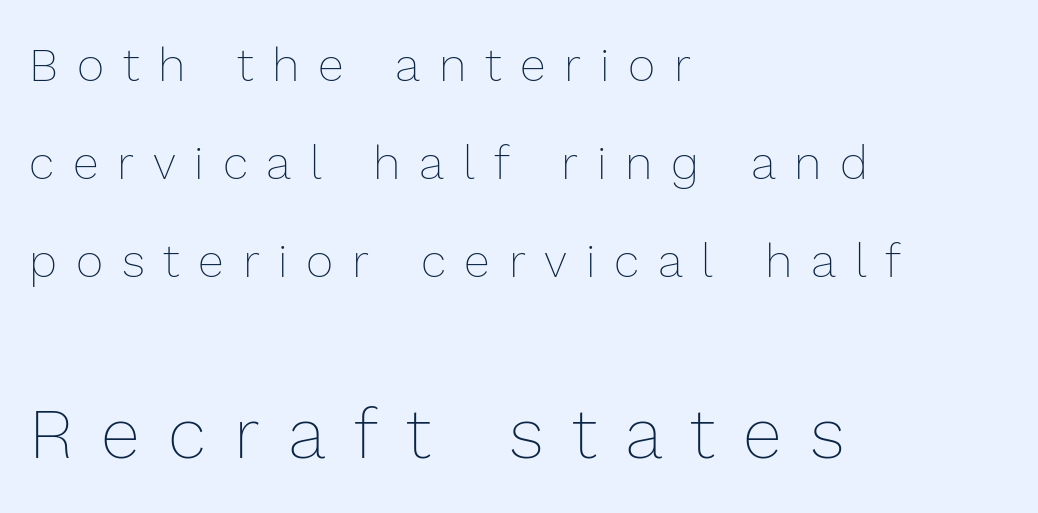
The image shows 71 px thin type, upright; set left-aligned, loose line spacing (2.08x), unusually wide letter spacing (+0.4 em), not underlined; the second (bottom) block is 1.51x larger; a medium x-height.
